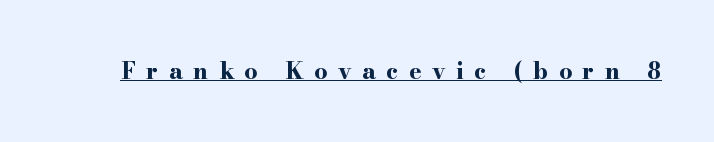
The image shows 23 px bold type, upright; set unusually wide letter spacing (+0.46 em), underlined.
